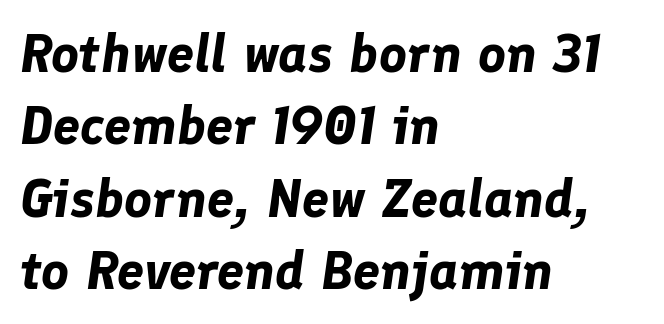
The lines sit at an ordinary, default distance from one another. The axis of the letterforms is tilted away from vertical. The foot of each line stays bare and open. One-word summary of the alignment: left. Here the designer chose a conventional face with non-uniform glyph widths.
